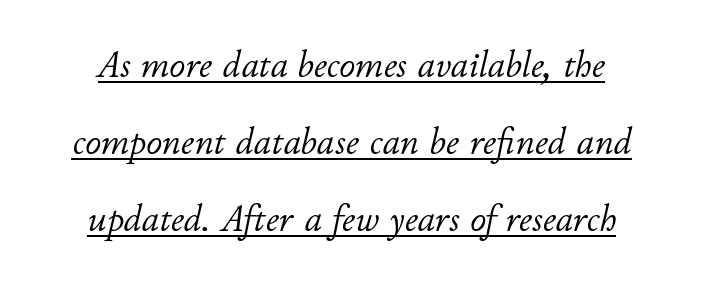
The passage shown is underscored from start to finish. The letters advance in unequal steps, a hallmark of proportional type. Stroke mass is kept to a normal reading level or below. Tall strokes in this sample are angled rather than plumb.
